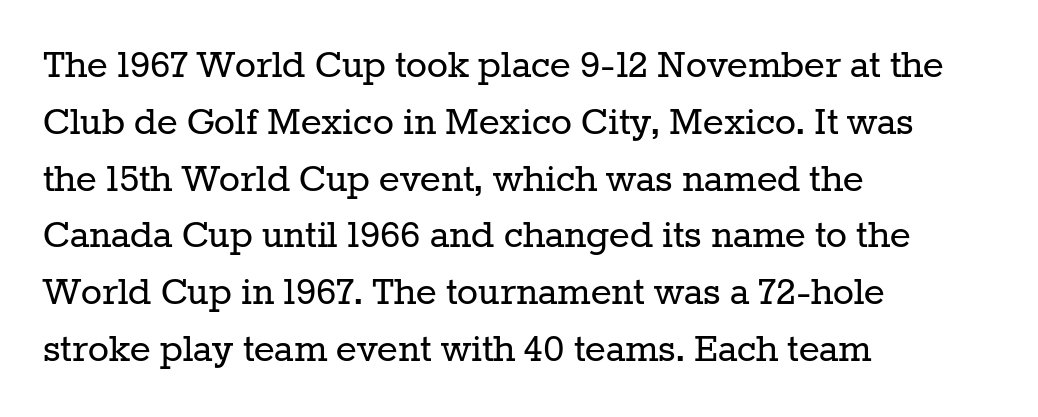
The image shows 44 px regular-weight serif type, upright; set left-aligned, normal line spacing (1.29x), normal letter spacing, not underlined; low stroke contrast and a medium x-height.
